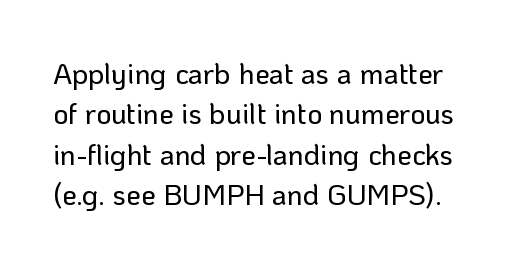
The image shows 29 px sans-serif type, upright; set normal line spacing (1.39x), normal letter spacing, not underlined; low stroke contrast and a medium x-height.
